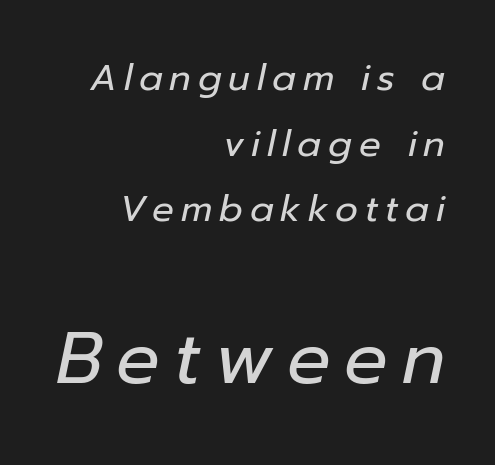
Typeset ragged left — the right edge is the straight one. Plain, unruled lines of type. Summary of weight: not heavy and not bold. The lettering tilts uniformly, giving the passage an italic look.
